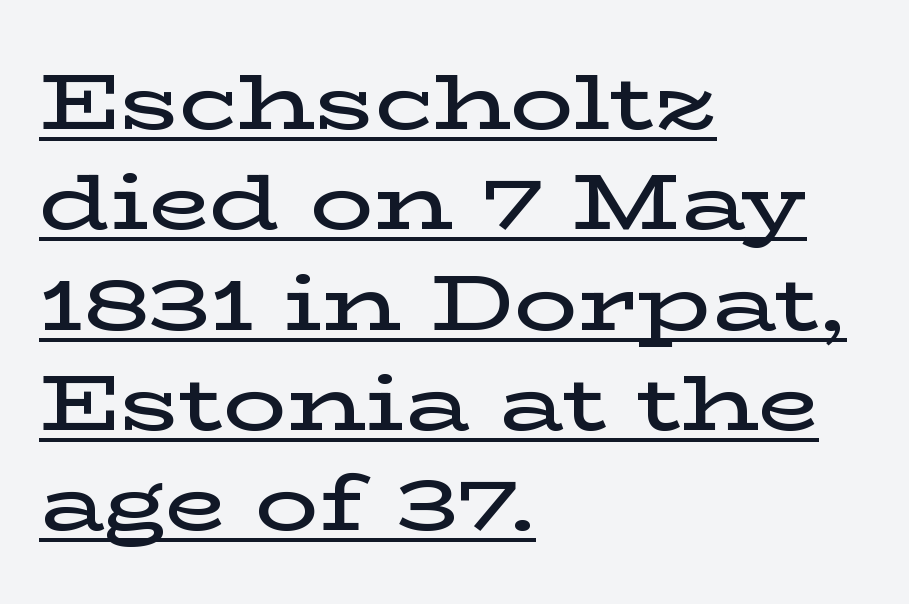
Q: Is the text bold? A: Semi-bold.
Q: Is the text italic (slanted)? A: No, it is upright.
Q: Is the typeface a serif or a sans-serif typeface? A: Serif.
Q: Is the text underlined? A: Yes.
Q: How is the paragraph aligned? A: Left-aligned.
Q: Is the spacing between letters normal or unusually wide? A: Normal.
Q: Is the spacing between lines tight, normal or loose? A: Normal.
Q: Width (condensed, normal, or wide)? A: Wide.
Q: Stroke contrast? A: Low.
Q: x-height? A: Medium.
Q: Monospaced? A: No.
